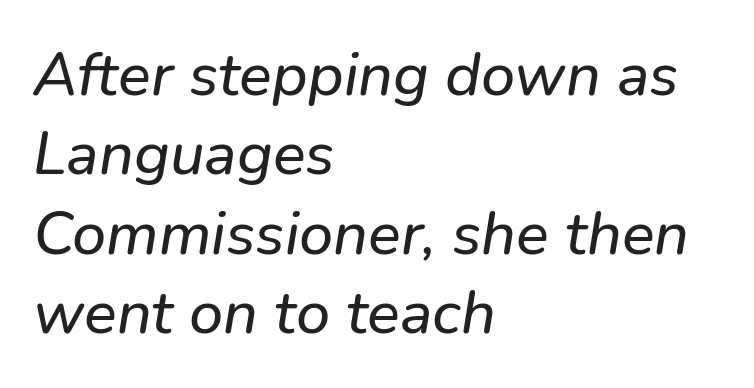
Q: Is the text italic (slanted)? A: Yes, it leans right by about 9 degrees.
Q: Is the text underlined? A: No.
Q: How is the paragraph aligned? A: Left-aligned.
Q: Is the spacing between letters normal or unusually wide? A: Normal.
Q: Is the spacing between lines tight, normal or loose? A: Normal.
Q: Width (condensed, normal, or wide)? A: Normal.
Q: Stroke contrast? A: Low.
Q: x-height? A: Medium.
Q: Monospaced? A: No.
